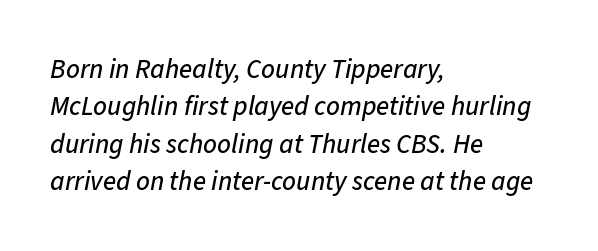
{"italic": "yes", "lean": "right", "slant_degrees": 11, "underline": "no", "align": "left", "line_spacing": "normal", "line_spacing_ratio": 1.38, "letter_spacing": "normal", "letter_spacing_em": 0.0, "glyph_px": 27}
